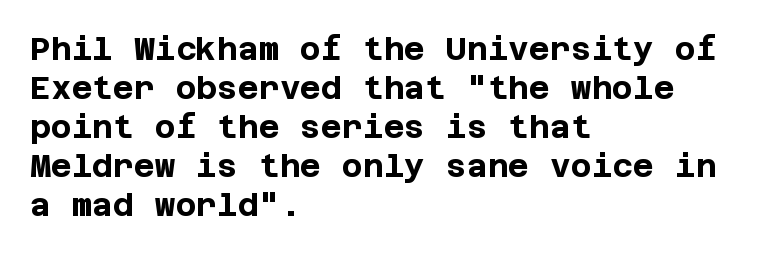
{"serif": "no", "italic": "no", "bold": "yes", "weight": "bold", "width": "normal", "stroke_contrast": "low", "x_height": "large", "underline": "no", "align": "left", "line_spacing_ratio": 1.22, "letter_spacing": "normal", "letter_spacing_em": 0.0, "glyph_px": 32}
